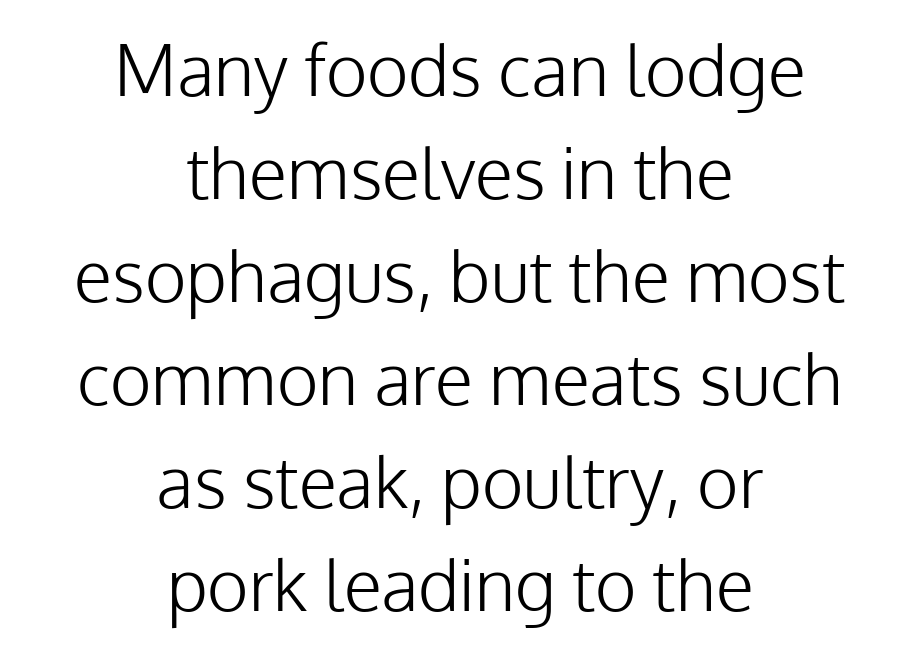
{"serif": "no", "italic": "no", "bold": "no", "weight": "light", "width": "normal", "stroke_contrast": "low", "x_height": "medium", "monospaced": "no", "underline": "no", "align": "center", "line_spacing": "normal", "line_spacing_ratio": 1.45, "letter_spacing": "normal", "letter_spacing_em": 0.0, "glyph_px": 71}
